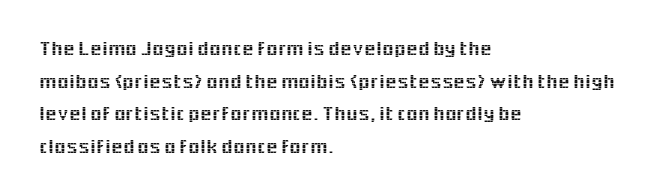
The image shows 21 px text type, upright; set left-aligned, normal line spacing (1.55x), normal letter spacing, not underlined.
